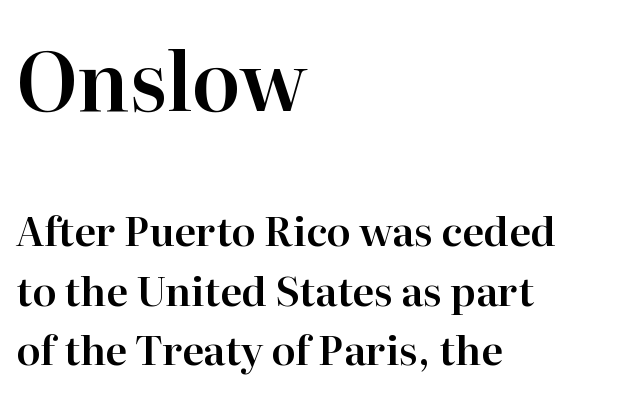
{"serif": "yes", "italic": "no", "width": "normal", "stroke_contrast": "high", "x_height": "medium", "monospaced": "no", "underline": "no", "align": "left", "line_spacing": "normal", "line_spacing_ratio": 1.48, "letter_spacing": "normal", "letter_spacing_em": 0.0, "larger_block": "first", "size_ratio": 2.0, "glyph_px": 80}
